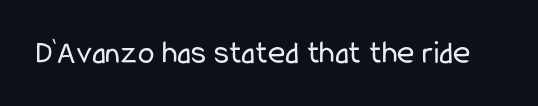
{"serif": "no", "italic": "no", "bold": "no", "weight": "regular", "width": "condensed", "stroke_contrast": "low", "x_height": "medium", "monospaced": "no", "underline": "no", "letter_spacing": "normal", "letter_spacing_em": 0.0, "glyph_px": 33}
